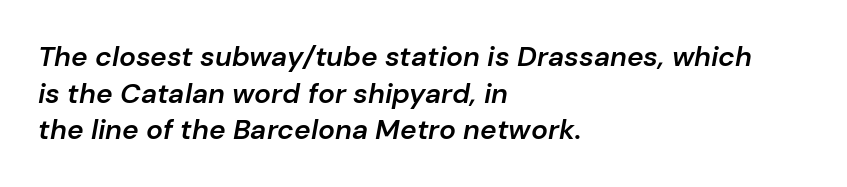
{"italic": "yes", "lean": "right", "slant_degrees": 10, "bold": "semi", "weight": "semibold", "width": "normal", "stroke_contrast": "low", "x_height": "medium", "monospaced": "no", "underline": "no", "align": "left", "line_spacing": "normal", "line_spacing_ratio": 1.31, "letter_spacing": "normal", "letter_spacing_em": 0.0, "glyph_px": 28}
